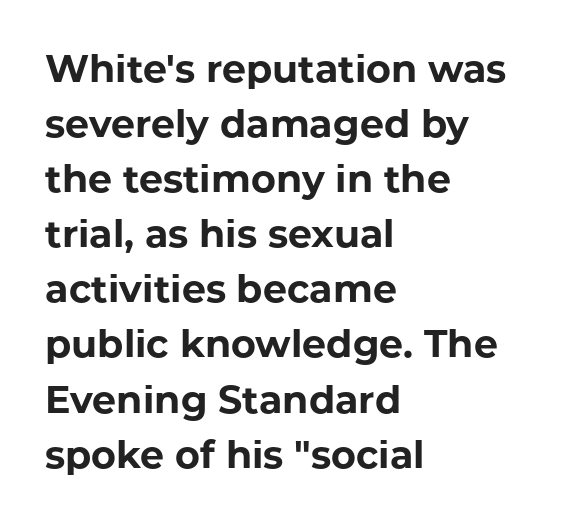
The image shows 38 px bold sans-serif type, upright; set left-aligned, normal line spacing (1.45x), normal letter spacing, not underlined; low stroke contrast and a medium x-height.
